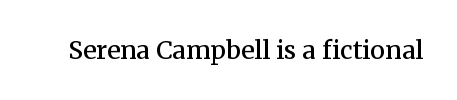
The letters stand upright; this is a roman face. Words appear dense and cohesive because spacing is normal. What weight is shown? A semibold, between regular and bold. The passage shown is not underscored anywhere.
